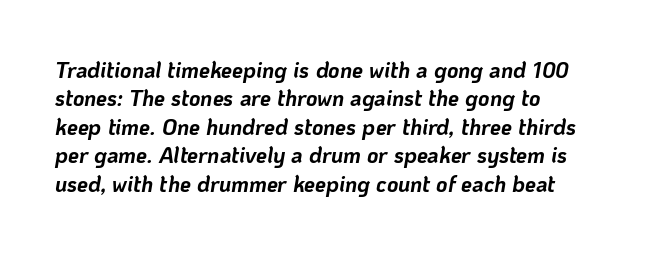
The image shows 22 px bold type, italic (leaning right); set left-aligned, normal line spacing (1.29x), normal letter spacing, not underlined.
